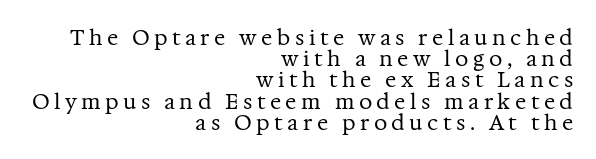
The image shows 21 px text type, upright; set right-aligned, tight line spacing (1.01x), unusually wide letter spacing (+0.21 em), not underlined.
